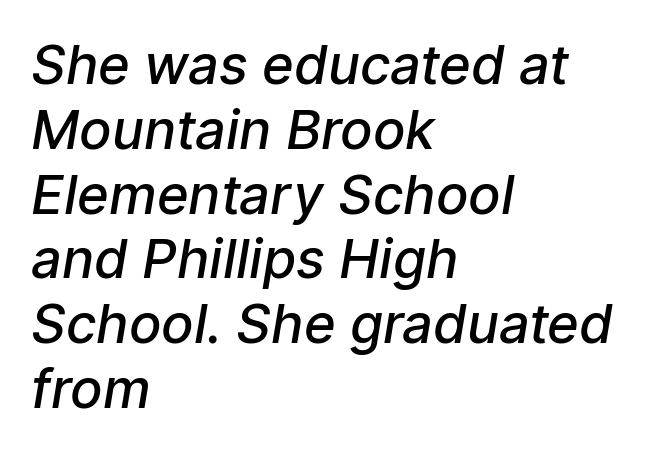
Note the varied advance widths — an 'i' is clearly narrower than an 'm'. Check the space under the baseline: it is left empty. This rendering uses left alignment, leaving the right contour irregular. The passage shown is semibold, sitting just below true bold. Nobody touched the tracking dial on this one.
